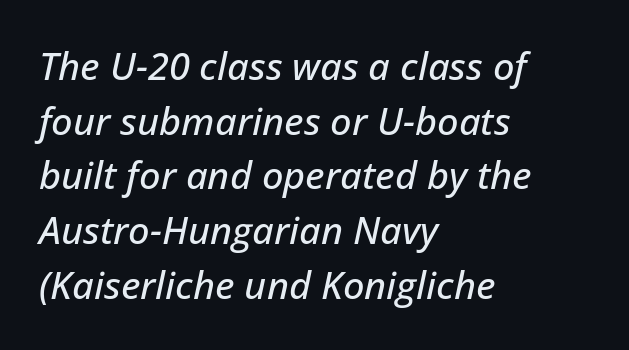
{"italic": "yes", "lean": "right", "slant_degrees": 12, "width": "normal", "stroke_contrast": "low", "x_height": "medium", "monospaced": "no", "underline": "no", "align": "left", "line_spacing": "normal", "line_spacing_ratio": 1.44, "letter_spacing": "normal", "letter_spacing_em": 0.0, "glyph_px": 38}
